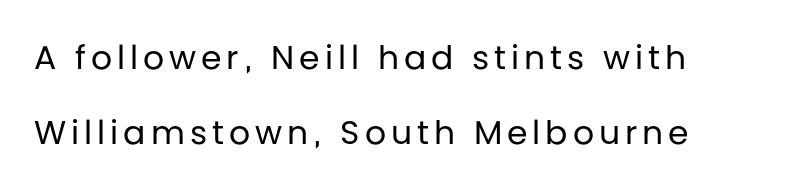
No feet cap the strokes, marking this as sans-serif type. Caption: multi-line text, flush left, ragged right. A typesetter would mark this as roman, not italic. The string is rendered with underlining switched off. Is this a fixed-width face? No — the glyphs have proportional, varying widths.
